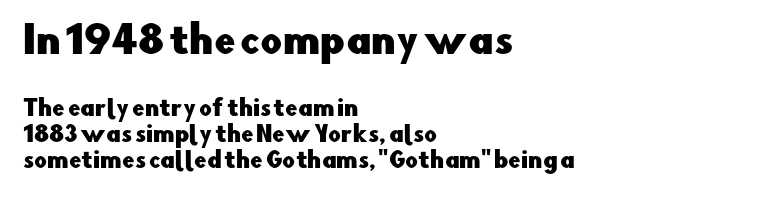
Q: Is the text italic (slanted)? A: No, it is upright.
Q: Is the typeface a serif or a sans-serif typeface? A: Sans-serif.
Q: Is the text underlined? A: No.
Q: How is the paragraph aligned? A: Left-aligned.
Q: Is the spacing between letters normal or unusually wide? A: Normal.
Q: Which block of text is set in a larger size, the first (top) or the second (bottom)? A: The first (top) one.
Q: Width (condensed, normal, or wide)? A: Normal.
Q: Stroke contrast? A: Low.
Q: x-height? A: Small.
Q: Monospaced? A: No.
